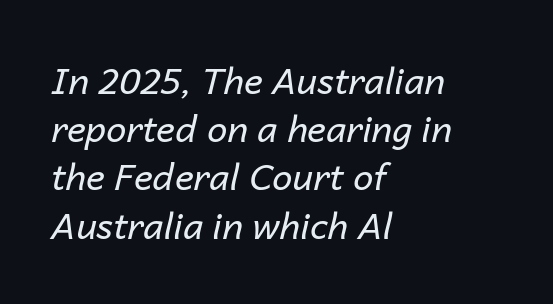
Q: Is the text bold? A: No.
Q: Is the text italic (slanted)? A: Yes, it leans right by about 14 degrees.
Q: Is the text underlined? A: No.
Q: How is the paragraph aligned? A: Left-aligned.
Q: Is the spacing between letters normal or unusually wide? A: Normal.
Q: Is the spacing between lines tight, normal or loose? A: Normal.
Q: Width (condensed, normal, or wide)? A: Normal.
Q: Stroke contrast? A: Low.
Q: x-height? A: Medium.
Q: Monospaced? A: No.
